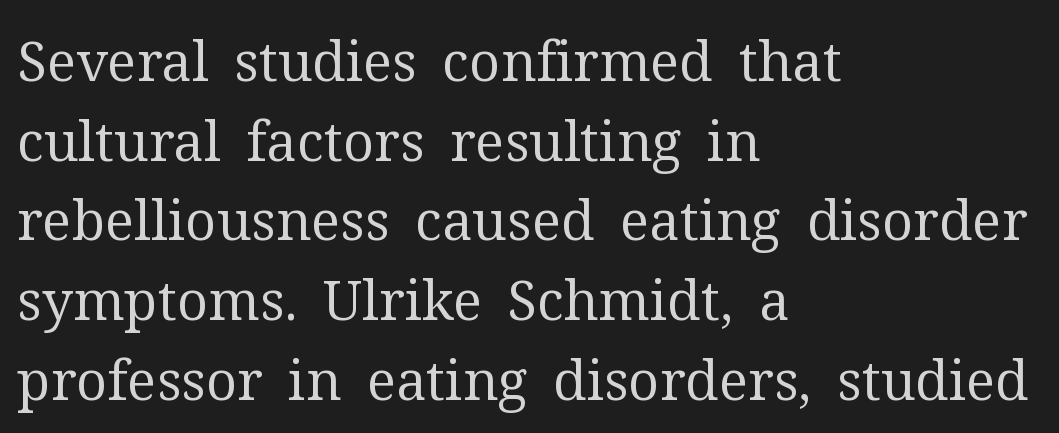
Q: Is the text bold? A: No.
Q: Is the text italic (slanted)? A: No, it is upright.
Q: Is the typeface a serif or a sans-serif typeface? A: Serif.
Q: Is the text underlined? A: No.
Q: How is the paragraph aligned? A: Left-aligned.
Q: Is the spacing between letters normal or unusually wide? A: Normal.
Q: Is the spacing between lines tight, normal or loose? A: Normal.
Q: Width (condensed, normal, or wide)? A: Normal.
Q: Stroke contrast? A: Medium.
Q: x-height? A: Medium.
Q: Monospaced? A: No.
